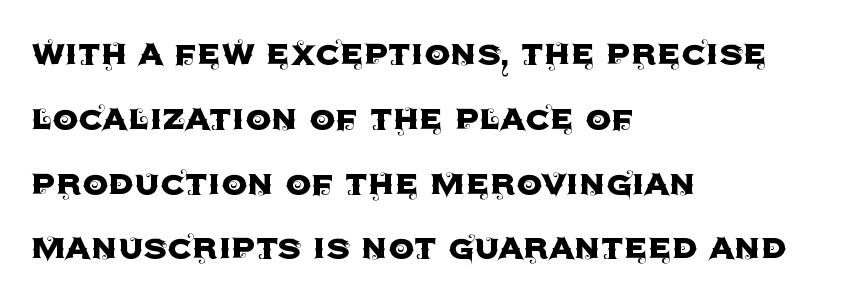
Does the lettering tilt? It doesn't — this is upright. Leading matches the norm, producing a regular column. The glyphs in this specimen are sans serif. Does the copy run flush right? No — it runs flush left. Here the glyphs are tracked normally, forming tight word shapes. Do the characters align in a grid? No, the font is proportional.
